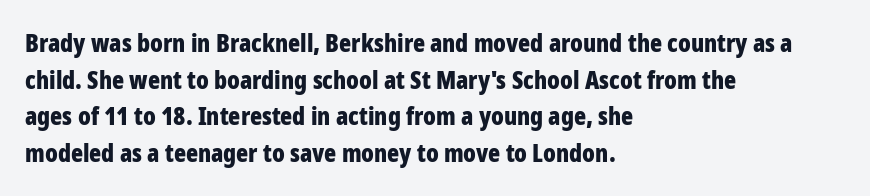
Q: Is the text bold? A: Yes.
Q: Is the text italic (slanted)? A: No, it is upright.
Q: Is the text underlined? A: No.
Q: How is the paragraph aligned? A: Left-aligned.
Q: Is the spacing between letters normal or unusually wide? A: Normal.
Q: Is the spacing between lines tight, normal or loose? A: Normal.
